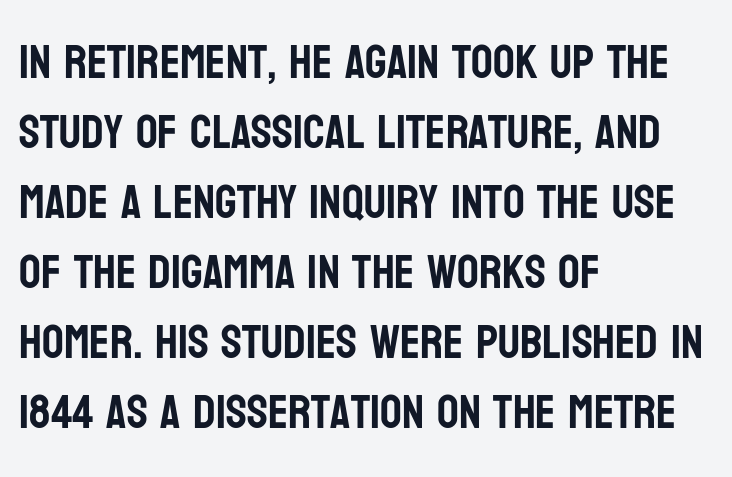
Spacing verdict: proportional, widths tailored to each character. Nope, not italic — everything's standing straight. Here the glyphs are tracked normally, forming tight word shapes. The paragraph has a hard left edge and a soft right edge.
